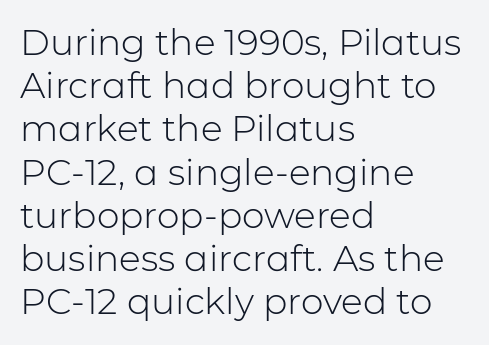
Q: Is the text bold? A: No.
Q: Is the text italic (slanted)? A: No, it is upright.
Q: Is the typeface a serif or a sans-serif typeface? A: Sans-serif.
Q: Is the text underlined? A: No.
Q: How is the paragraph aligned? A: Left-aligned.
Q: Is the spacing between letters normal or unusually wide? A: Normal.
Q: Width (condensed, normal, or wide)? A: Normal.
Q: Stroke contrast? A: Low.
Q: x-height? A: Medium.
Q: Monospaced? A: No.
